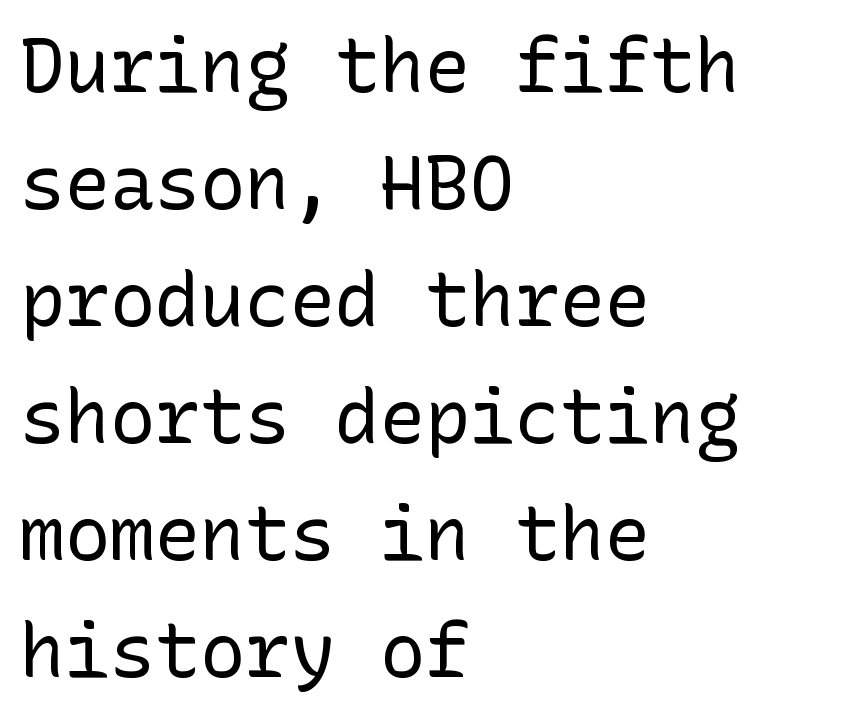
The image shows 75 px regular-weight sans-serif type, upright; set left-aligned, normal line spacing (1.56x), normal letter spacing, not underlined; low stroke contrast and a medium x-height.
